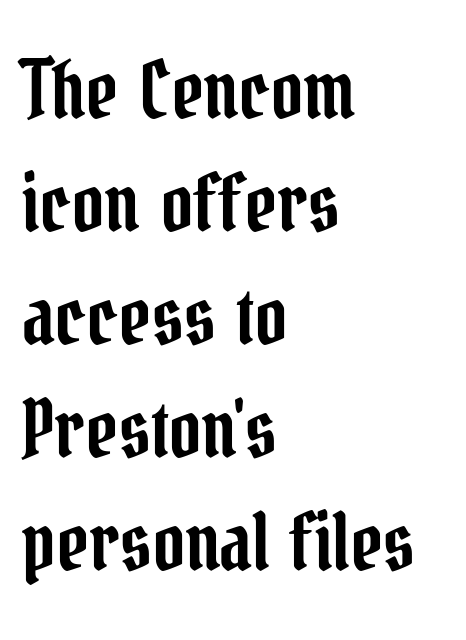
The image shows 79 px condensed serif type, upright; set left-aligned, normal line spacing (1.43x), normal letter spacing, not underlined; low stroke contrast and a medium x-height.
